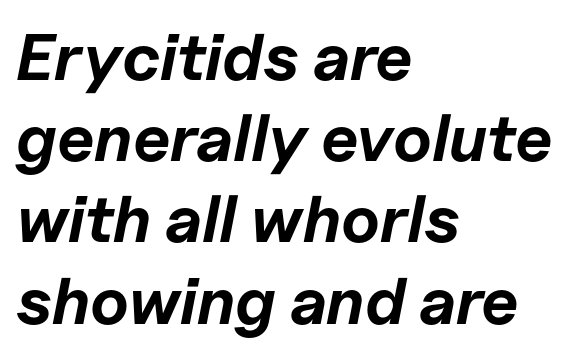
The image shows 66 px bold type, italic (leaning right); set left-aligned, line spacing 1.23x, normal letter spacing, not underlined; low stroke contrast and a medium x-height.
